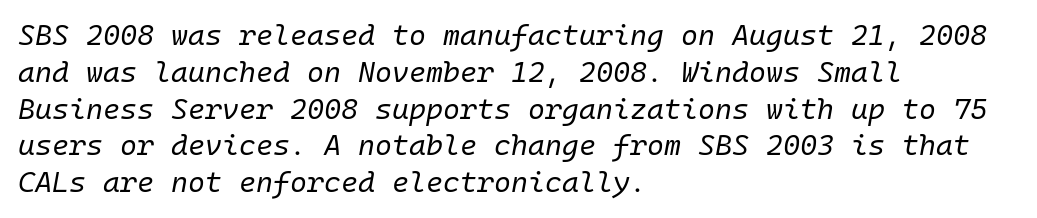
Q: Is the text bold? A: No.
Q: Is the text italic (slanted)? A: Yes, it leans right by about 10 degrees.
Q: Is the text underlined? A: No.
Q: How is the paragraph aligned? A: Left-aligned.
Q: Is the spacing between letters normal or unusually wide? A: Normal.
Q: Is the spacing between lines tight, normal or loose? A: Normal.
Q: Width (condensed, normal, or wide)? A: Normal.
Q: Stroke contrast? A: Low.
Q: x-height? A: Medium.
Q: Monospaced? A: Yes.
